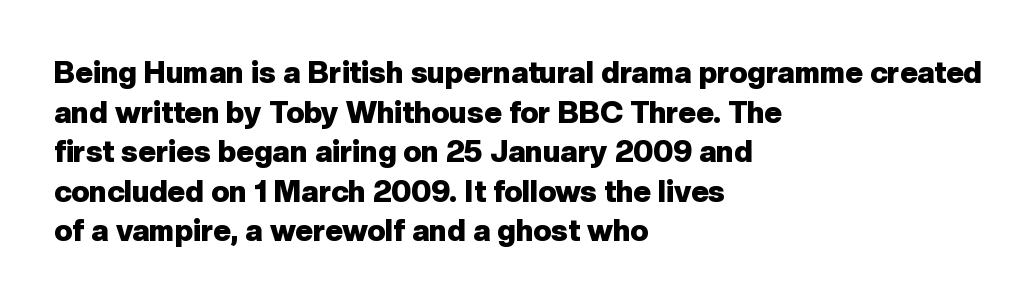
Q: Is the text bold? A: Yes.
Q: Is the text italic (slanted)? A: No, it is upright.
Q: Is the typeface a serif or a sans-serif typeface? A: Sans-serif.
Q: Is the text underlined? A: No.
Q: How is the paragraph aligned? A: Left-aligned.
Q: Is the spacing between letters normal or unusually wide? A: Normal.
Q: Is the spacing between lines tight, normal or loose? A: Normal.
Q: Width (condensed, normal, or wide)? A: Normal.
Q: Stroke contrast? A: Low.
Q: x-height? A: Medium.
Q: Monospaced? A: No.
